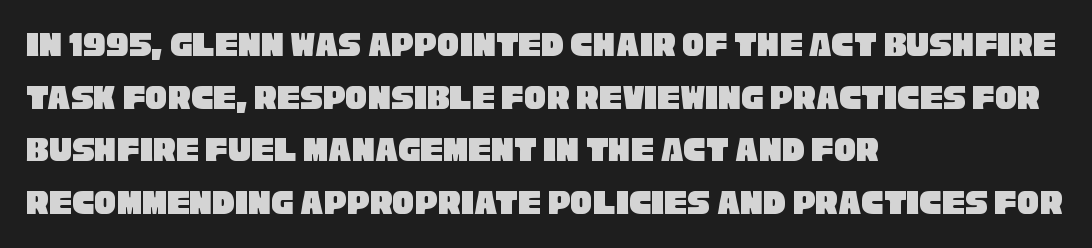
{"serif": "no", "width": "condensed", "stroke_contrast": "low", "x_height": "large", "monospaced": "no", "underline": "no", "align": "left", "line_spacing": "normal", "line_spacing_ratio": 1.42, "letter_spacing": "normal", "letter_spacing_em": 0.0, "glyph_px": 37}
